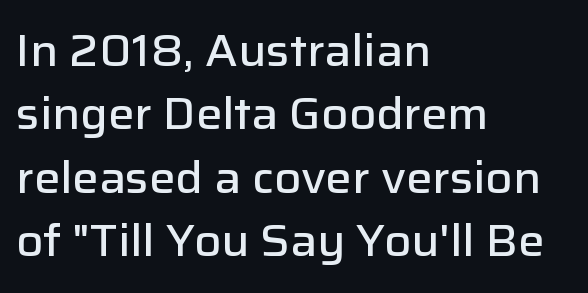
Q: Is the text bold? A: Semi-bold.
Q: Is the text italic (slanted)? A: No, it is upright.
Q: Is the typeface a serif or a sans-serif typeface? A: Sans-serif.
Q: Is the text underlined? A: No.
Q: How is the paragraph aligned? A: Left-aligned.
Q: Is the spacing between letters normal or unusually wide? A: Normal.
Q: Is the spacing between lines tight, normal or loose? A: Normal.
Q: Width (condensed, normal, or wide)? A: Normal.
Q: Stroke contrast? A: Low.
Q: x-height? A: Medium.
Q: Monospaced? A: No.
